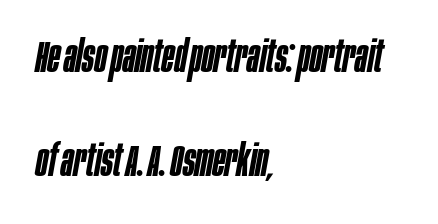
{"italic": "yes", "lean": "right", "slant_degrees": 10, "bold": "semi", "weight": "semibold", "width": "condensed", "stroke_contrast": "low", "x_height": "large", "monospaced": "no", "underline": "no", "align": "left", "line_spacing": "loose", "line_spacing_ratio": 2.32, "letter_spacing": "normal", "letter_spacing_em": 0.0, "glyph_px": 45}
